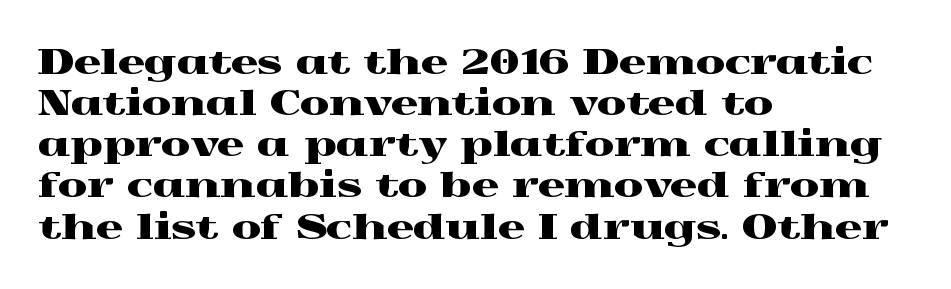
The image shows 34 px wide serif type, upright; set left-aligned, line spacing 1.21x, normal letter spacing, not underlined; a medium x-height.
